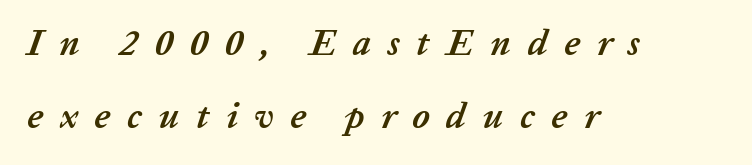
Proportional: the letters do not fall into vertical columns. Compared with typical body copy, the letter spacing here is much looser. Plain, unruled lines of type. The rag falls on the right side of this text block.
